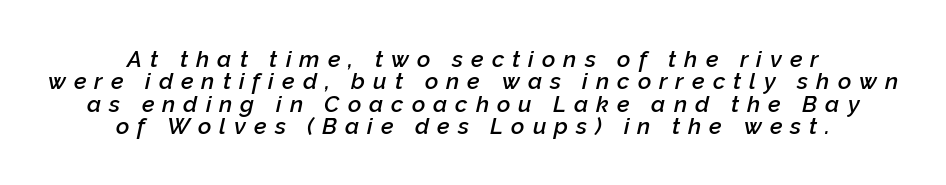
{"italic": "yes", "lean": "right", "slant_degrees": 12, "bold": "semi", "underline": "no", "align": "center", "line_spacing": "tight", "line_spacing_ratio": 0.97, "letter_spacing": "wide", "letter_spacing_em": 0.35, "glyph_px": 23}
